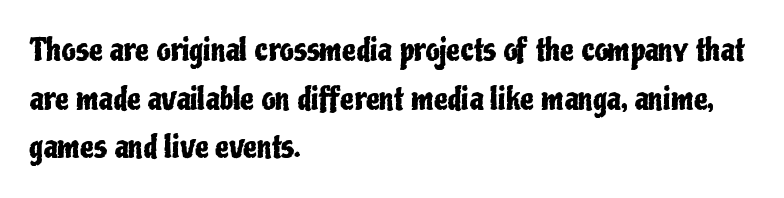
{"serif": "no", "italic": "no", "width": "condensed", "stroke_contrast": "low", "x_height": "medium", "monospaced": "no", "underline": "no", "align": "left", "line_spacing": "normal", "line_spacing_ratio": 1.57, "letter_spacing": "normal", "letter_spacing_em": 0.0, "glyph_px": 31}
